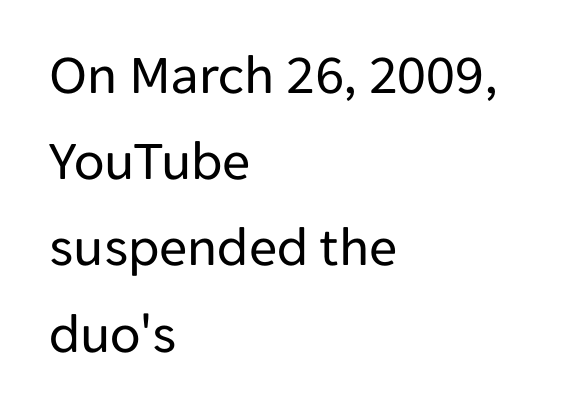
{"serif": "no", "italic": "no", "bold": "no", "weight": "regular", "width": "normal", "stroke_contrast": "low", "x_height": "medium", "monospaced": "no", "underline": "no", "align": "left", "line_spacing": "normal", "line_spacing_ratio": 1.54, "letter_spacing": "normal", "letter_spacing_em": 0.0, "glyph_px": 56}
